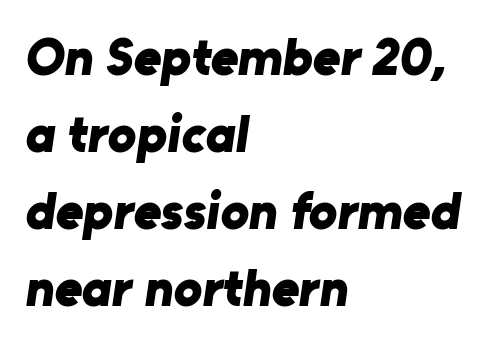
The image shows 53 px bold sans-serif type; set left-aligned, normal line spacing (1.45x), normal letter spacing, not underlined; low stroke contrast and a medium x-height.
